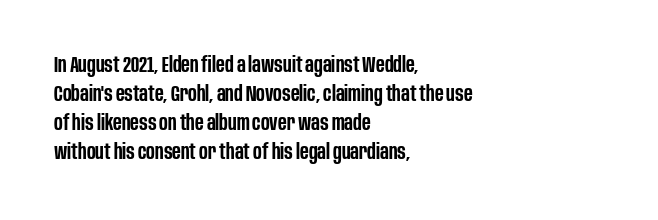
Q: Is the text bold? A: Semi-bold.
Q: Is the text italic (slanted)? A: No, it is upright.
Q: Is the text underlined? A: No.
Q: How is the paragraph aligned? A: Left-aligned.
Q: Is the spacing between letters normal or unusually wide? A: Normal.
Q: Is the spacing between lines tight, normal or loose? A: Normal.
